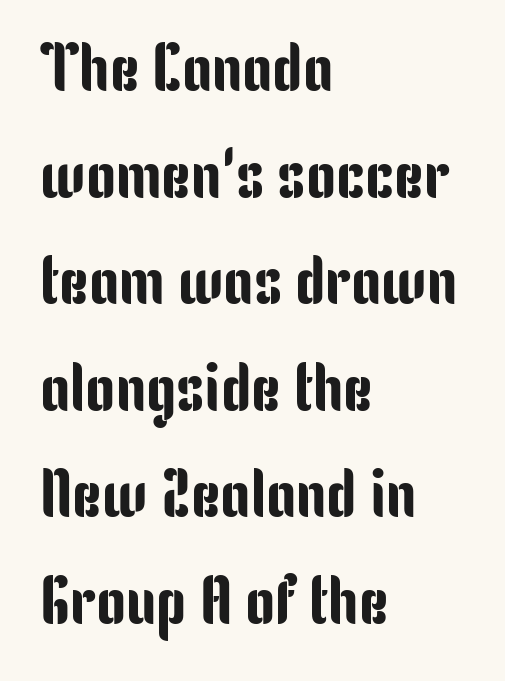
The image shows 67 px condensed sans-serif type, upright; set left-aligned, normal line spacing (1.59x), normal letter spacing, not underlined; low stroke contrast and a medium x-height.
